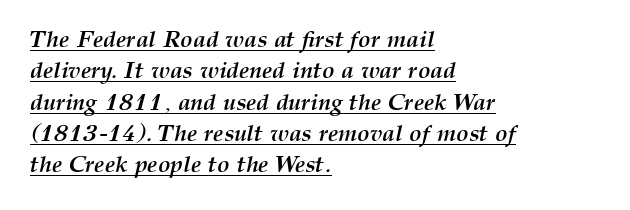
{"italic": "yes", "lean": "right", "slant_degrees": 12, "bold": "yes", "underline": "yes", "align": "left", "line_spacing": "normal", "line_spacing_ratio": 1.36, "letter_spacing": "normal", "letter_spacing_em": 0.0, "glyph_px": 23}
